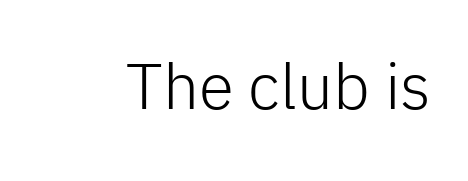
Underlining? Definitely not there. This sample has the flowing, uneven cadence of proportional lettering. Every character sits straight up, as roman type does. The cut favours lightness, reaching ordinary text weight at its darkest.
